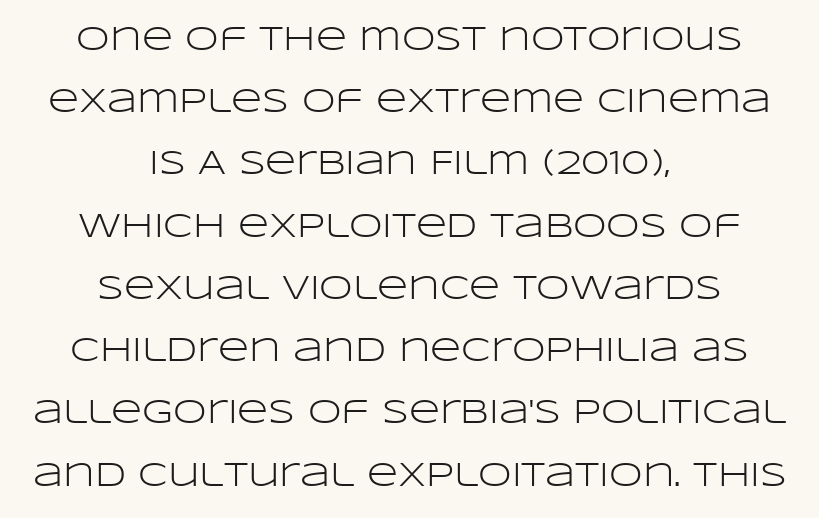
The image shows 34 px light, wide sans-serif type, upright; set centered, line spacing 1.83x, normal letter spacing, not underlined; low stroke contrast and a large x-height.
